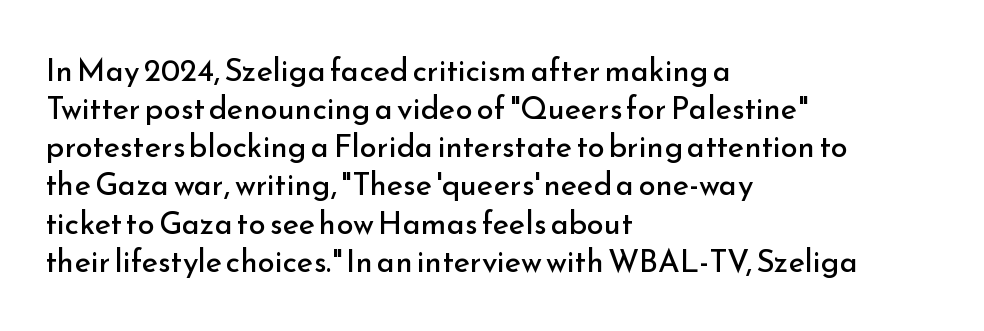
The image shows 31 px regular-weight sans-serif type, upright; set left-aligned, line spacing 1.23x, normal letter spacing, not underlined; low stroke contrast and a small x-height.
